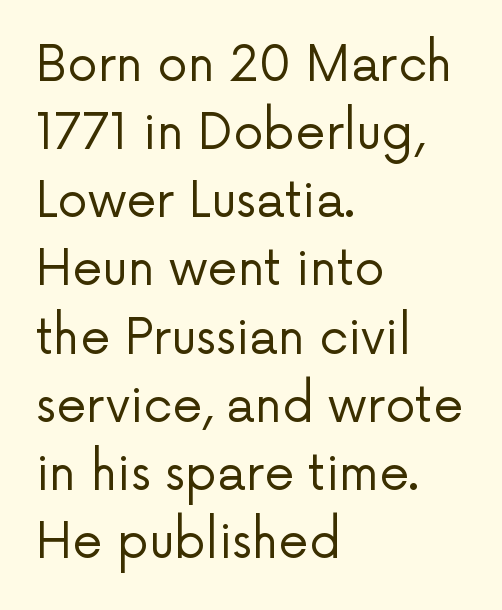
Looks like regular typesetting: each glyph gets only the width it needs. The designer left line spacing at the default. This sample uses a sans-serif face. Letter spacing: default.
